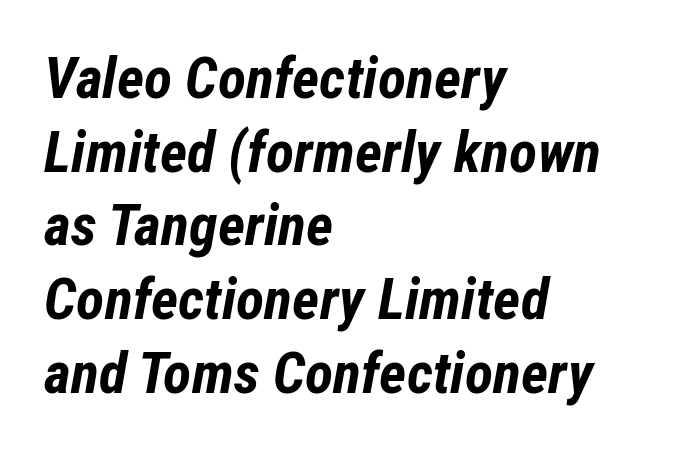
Q: Is the text bold? A: Yes.
Q: Is the text italic (slanted)? A: Yes, it leans right by about 12 degrees.
Q: Is the text underlined? A: No.
Q: How is the paragraph aligned? A: Left-aligned.
Q: Is the spacing between letters normal or unusually wide? A: Normal.
Q: Is the spacing between lines tight, normal or loose? A: Normal.
Q: Width (condensed, normal, or wide)? A: Condensed.
Q: Stroke contrast? A: Low.
Q: x-height? A: Medium.
Q: Monospaced? A: No.
